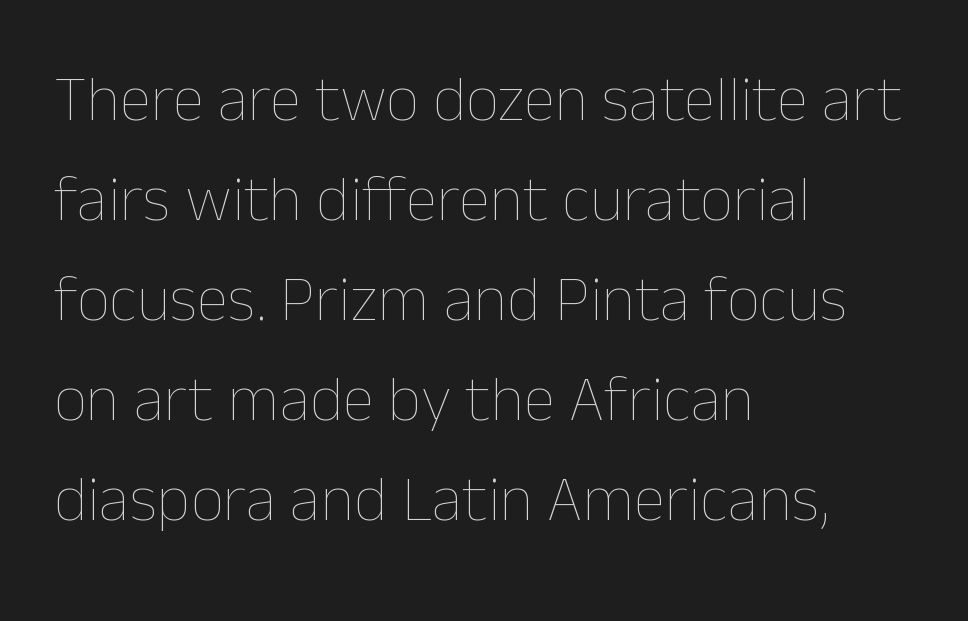
{"italic": "no", "bold": "no", "weight": "thin", "width": "normal", "stroke_contrast": "low", "x_height": "medium", "monospaced": "no", "underline": "no", "align": "left", "line_spacing": "normal", "line_spacing_ratio": 1.54, "letter_spacing": "normal", "letter_spacing_em": 0.0, "glyph_px": 65}
